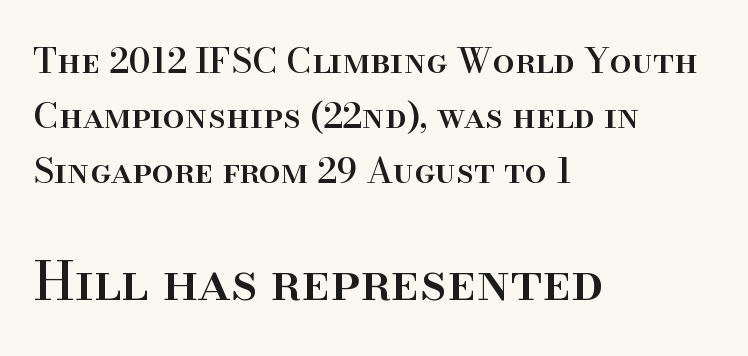
The image shows 53 px serif type, upright; set left-aligned, normal line spacing (1.57x), normal letter spacing, not underlined; the second (bottom) block is 1.51x larger; high stroke contrast and a small x-height.
